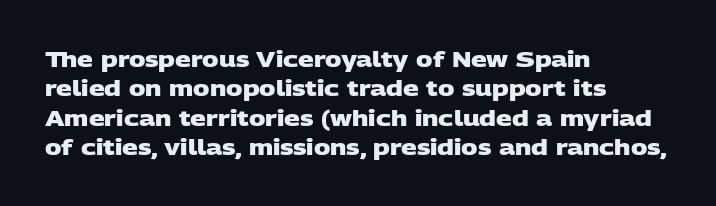
The passage shown has conventional tracking throughout. Bare-footed words on every line. These lines are set flush left with a ragged right edge. A normal amount of white space separates one row of letters from the next. Summary of weight: heavy, a full bold.
